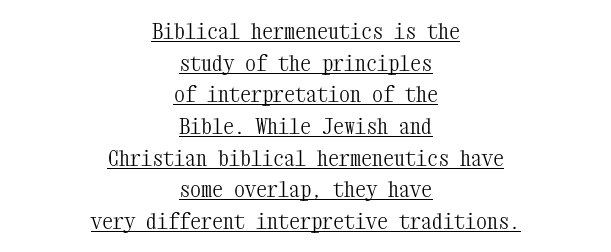
This rendering leaves character spacing at its baseline value. Quick note: underline on. Leftover space on each line is divided equally before and after the words. If you measured baseline to baseline, you'd find a middling distance.
